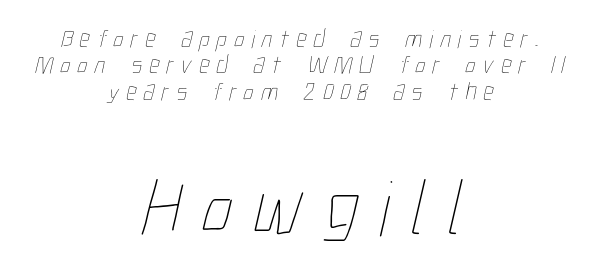
Q: Is the text bold? A: No.
Q: Is the text underlined? A: No.
Q: How is the paragraph aligned? A: Centered.
Q: Is the spacing between letters normal or unusually wide? A: Unusually wide.
Q: Is the spacing between lines tight, normal or loose? A: Tight.
Q: Which block of text is set in a larger size, the first (top) or the second (bottom)? A: The second (bottom) one.
Q: Width (condensed, normal, or wide)? A: Condensed.
Q: Stroke contrast? A: Low.
Q: x-height? A: Medium.
Q: Monospaced? A: No.
